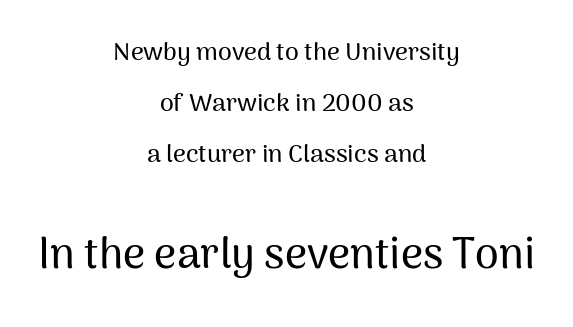
Q: Is the text italic (slanted)? A: No, it is upright.
Q: Is the typeface a serif or a sans-serif typeface? A: Sans-serif.
Q: Is the text underlined? A: No.
Q: How is the paragraph aligned? A: Centered.
Q: Is the spacing between letters normal or unusually wide? A: Normal.
Q: Is the spacing between lines tight, normal or loose? A: Loose.
Q: Which block of text is set in a larger size, the first (top) or the second (bottom)? A: The second (bottom) one.
Q: Width (condensed, normal, or wide)? A: Normal.
Q: Stroke contrast? A: Medium.
Q: x-height? A: Medium.
Q: Monospaced? A: No.
